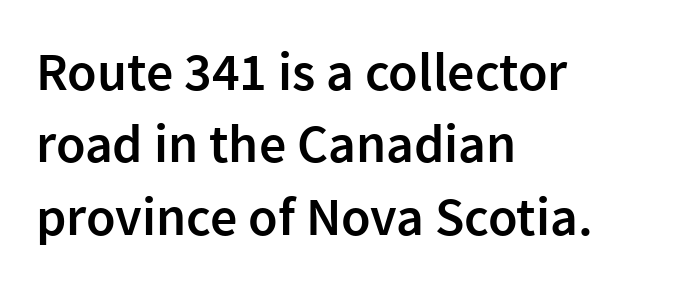
Q: Is the text bold? A: Semi-bold.
Q: Is the text italic (slanted)? A: No, it is upright.
Q: Is the typeface a serif or a sans-serif typeface? A: Sans-serif.
Q: Is the text underlined? A: No.
Q: How is the paragraph aligned? A: Left-aligned.
Q: Is the spacing between letters normal or unusually wide? A: Normal.
Q: Is the spacing between lines tight, normal or loose? A: Normal.
Q: Width (condensed, normal, or wide)? A: Normal.
Q: Stroke contrast? A: Low.
Q: x-height? A: Medium.
Q: Monospaced? A: No.
